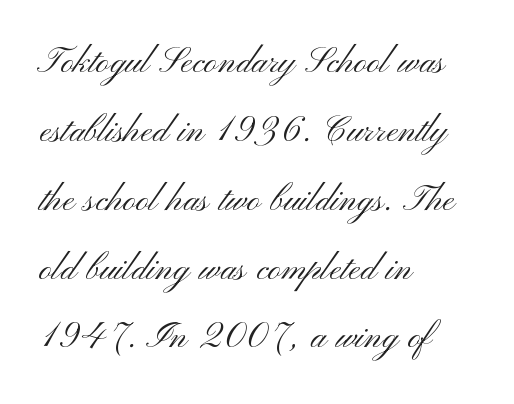
{"serif": "no", "bold": "no", "weight": "light", "width": "wide", "stroke_contrast": "medium", "x_height": "small", "monospaced": "no", "underline": "no", "align": "left", "line_spacing": "normal", "line_spacing_ratio": 1.53, "letter_spacing": "normal", "letter_spacing_em": 0.0, "glyph_px": 45}
